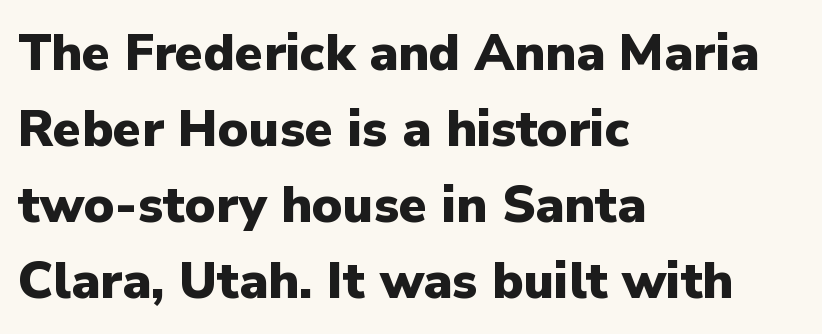
Q: Is the text bold? A: Yes.
Q: Is the text italic (slanted)? A: No, it is upright.
Q: Is the typeface a serif or a sans-serif typeface? A: Sans-serif.
Q: Is the text underlined? A: No.
Q: How is the paragraph aligned? A: Left-aligned.
Q: Is the spacing between letters normal or unusually wide? A: Normal.
Q: Is the spacing between lines tight, normal or loose? A: Normal.
Q: Width (condensed, normal, or wide)? A: Normal.
Q: Stroke contrast? A: Low.
Q: x-height? A: Medium.
Q: Monospaced? A: No.
